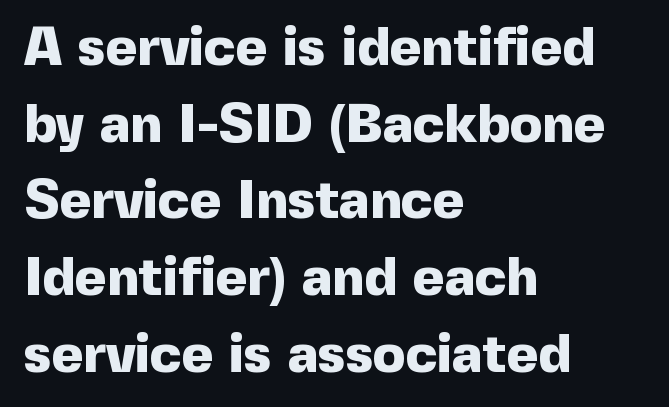
Q: Is the text bold? A: Yes.
Q: Is the text italic (slanted)? A: No, it is upright.
Q: Is the typeface a serif or a sans-serif typeface? A: Sans-serif.
Q: Is the text underlined? A: No.
Q: How is the paragraph aligned? A: Left-aligned.
Q: Is the spacing between letters normal or unusually wide? A: Normal.
Q: Is the spacing between lines tight, normal or loose? A: Normal.
Q: Width (condensed, normal, or wide)? A: Normal.
Q: x-height? A: Medium.
Q: Monospaced? A: No.
